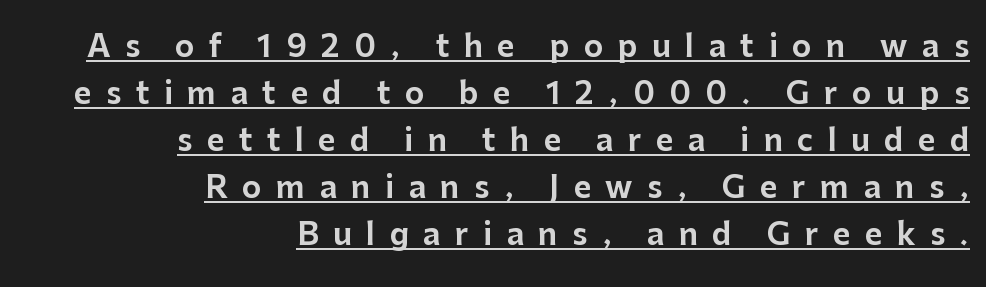
The passage shown is typed in a proportional face where columns would drift. Like a heading marked for emphasis, these lines bear an underscore. Is the letter spacing exaggerated? Yes — the characters are pushed far apart. Every row of glyphs terminates at an identical x-position on the right. What's the leading like? Ordinary, nothing unusual.
